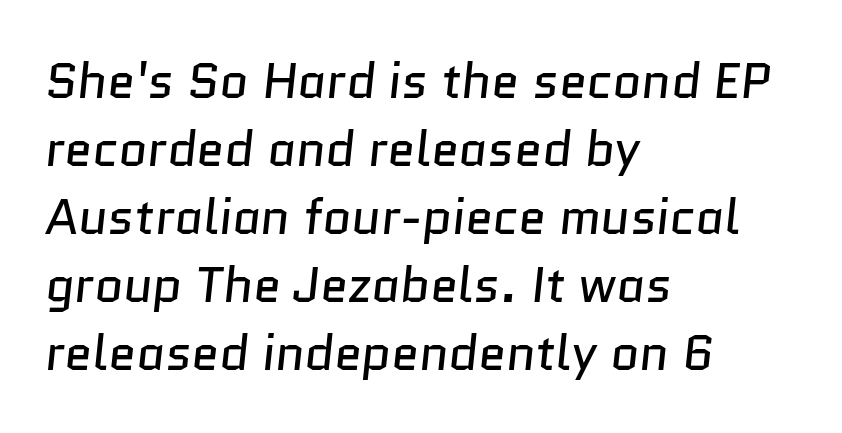
The image shows 50 px regular-weight sans-serif type; set left-aligned, normal line spacing (1.36x), normal letter spacing, not underlined; low stroke contrast and a medium x-height.
